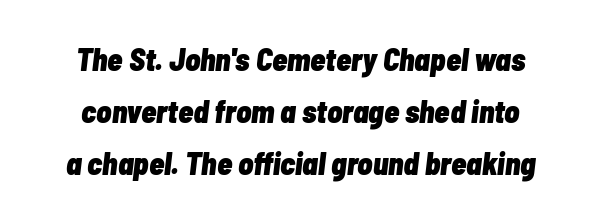
How are the letters spaced? Ordinarily, with no added tracking. Rendered with sloped, italic letterforms. A clean baseline with only descenders dipping below it. Set as a true bold cut, around the 700 mark. Do the characters align in a grid? No, the font is proportional.
